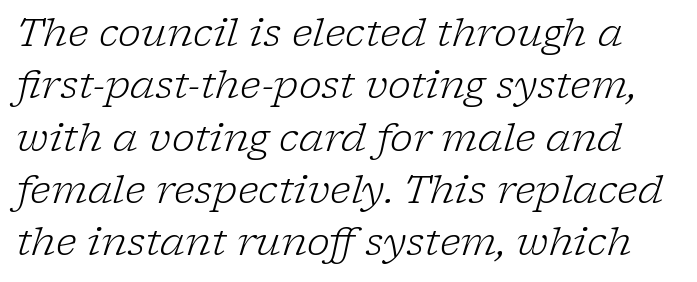
Students, observe: this is what conventionally led text looks like. Think of a printed novel: that variable character pitch is what you see here. Clear beneath every line of the passage. Stroke mass is kept to a normal reading level or below. The typeface chosen for these lines features serifs. Rendered with sloped, italic letterforms.
